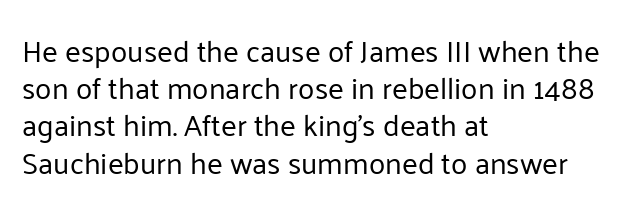
The image shows 30 px regular-weight sans-serif type, upright; set left-aligned, line spacing 1.24x, normal letter spacing, not underlined; low stroke contrast and a medium x-height.
